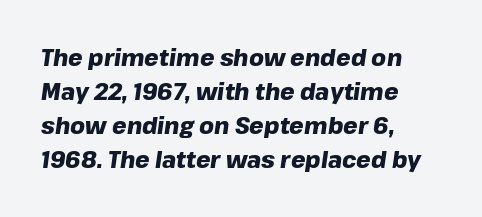
Q: Is the text bold? A: Yes.
Q: Is the text italic (slanted)? A: Yes, it leans right by about 8 degrees.
Q: Is the text underlined? A: No.
Q: How is the paragraph aligned? A: Left-aligned.
Q: Is the spacing between letters normal or unusually wide? A: Normal.
Q: Is the spacing between lines tight, normal or loose? A: Normal.
